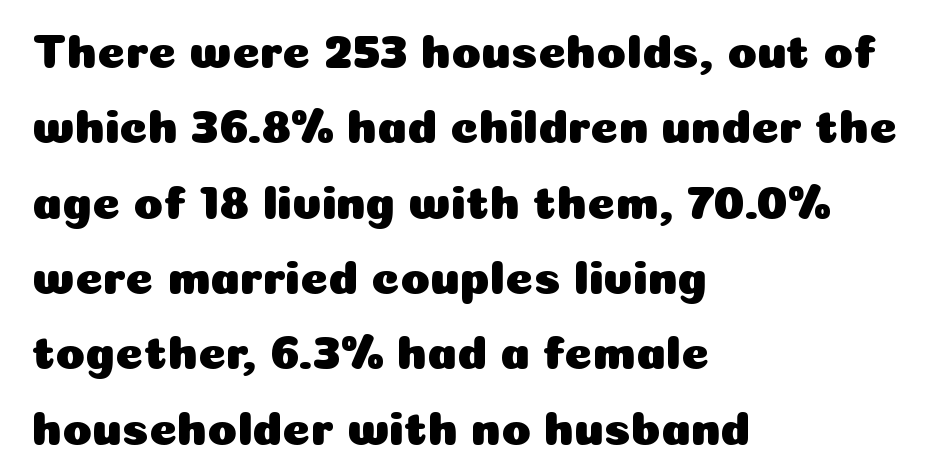
You can tell from the bare stems that sans-serif type was used. Caption: standard tracking, unaltered. A roman cut, with each character standing at attention. Interline gaps are of average width in this sample. A typesetter would call this proportional, since set widths differ per character.
